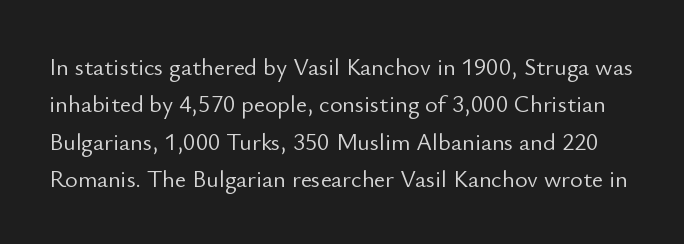
Weight: regular or lighter. The vertical gap from one line to the next is medium. The letterforms sit shoulder to shoulder at normal distance. Rule under the text: the space is simply empty.
